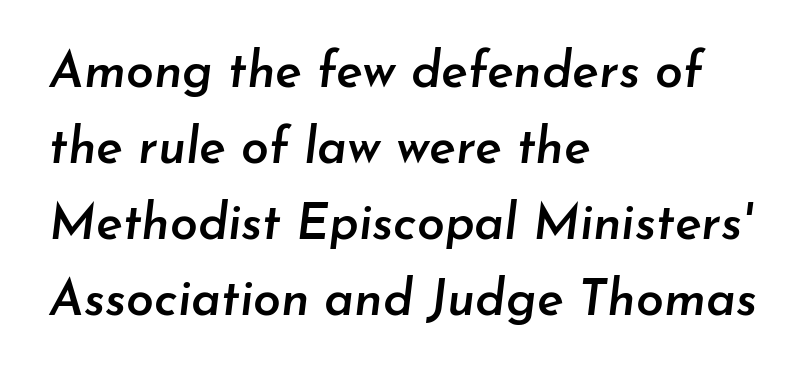
The image shows 50 px semibold type, italic (leaning right); set left-aligned, normal line spacing (1.52x), normal letter spacing, not underlined; low stroke contrast and a small x-height.
